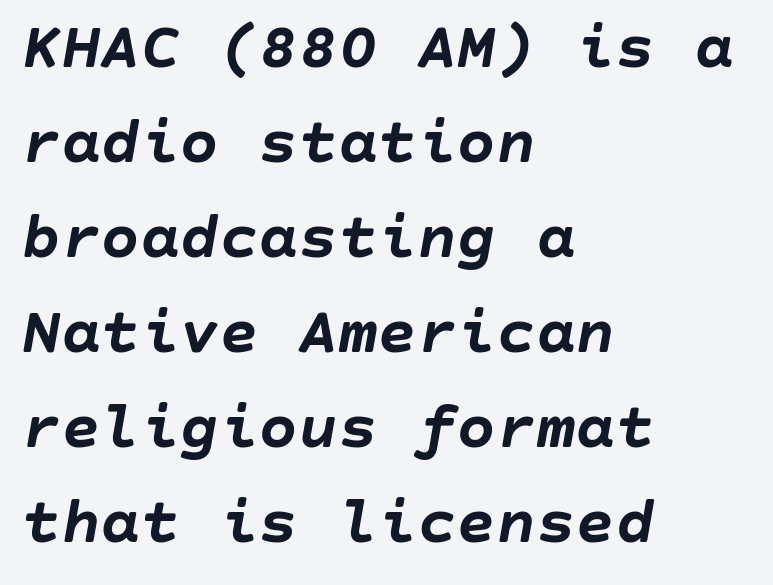
The image shows 66 px semibold type, italic (leaning right); set left-aligned, normal line spacing (1.44x), normal letter spacing, not underlined; low stroke contrast and a large x-height.
